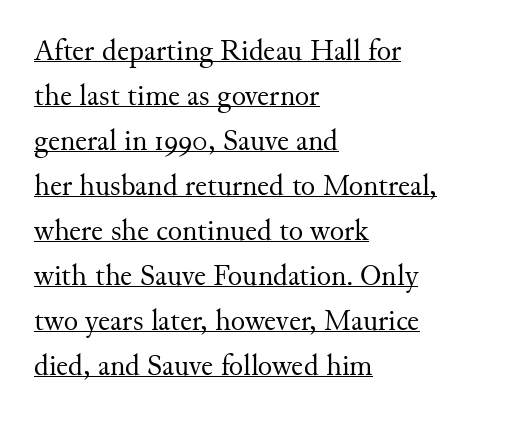
Counters stay open thanks to moderate or lighter strokes. Honestly, the row spacing looks completely unremarkable. The glyphs in this specimen are seriffed. Honestly, the underline is the first thing you notice here. Posture: upright roman. Notice how the passage keeps a crisp vertical edge on the left only.
